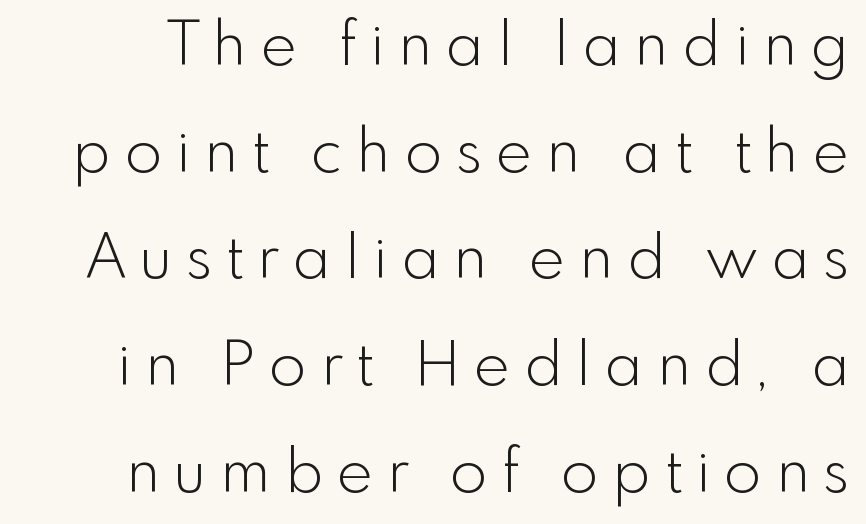
The image shows 61 px light sans-serif type, upright; set line spacing 1.75x, unusually wide letter spacing (+0.23 em), not underlined; a small x-height.
